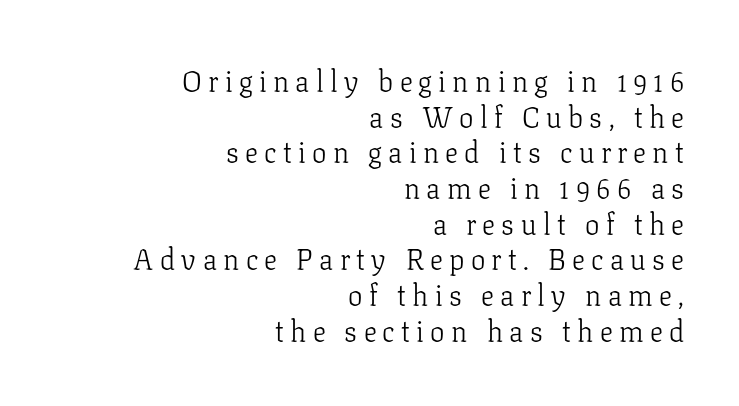
Q: Is the text bold? A: No.
Q: Is the text italic (slanted)? A: No, it is upright.
Q: Is the typeface a serif or a sans-serif typeface? A: Serif.
Q: Is the text underlined? A: No.
Q: How is the paragraph aligned? A: Right-aligned.
Q: Is the spacing between letters normal or unusually wide? A: Unusually wide.
Q: Width (condensed, normal, or wide)? A: Normal.
Q: Stroke contrast? A: Low.
Q: x-height? A: Medium.
Q: Monospaced? A: No.
